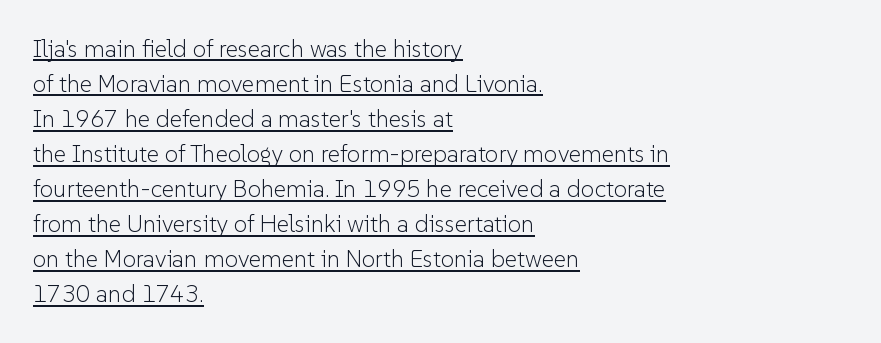
This sample uses plain, unmodified letter spacing. The block of text has a typical density, with ordinary space between rows. The face used here appears with an underline applied. Line starts are locked; line ends wander. Quick note: not italic, upright. No heavy texture on the line: the type isn't bold.
